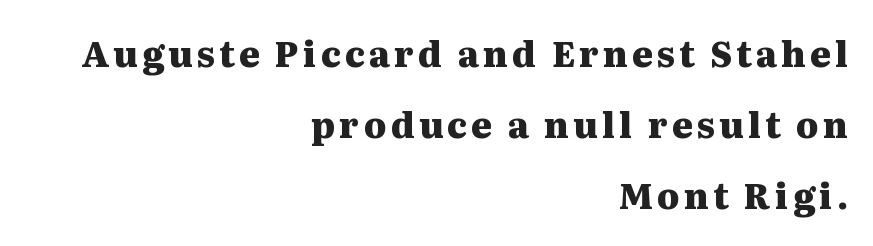
{"serif": "yes", "italic": "no", "bold": "yes", "weight": "heavy", "width": "wide", "stroke_contrast": "medium", "x_height": "medium", "monospaced": "no", "underline": "no", "align": "right", "line_spacing": "loose", "line_spacing_ratio": 2.03, "glyph_px": 35}
